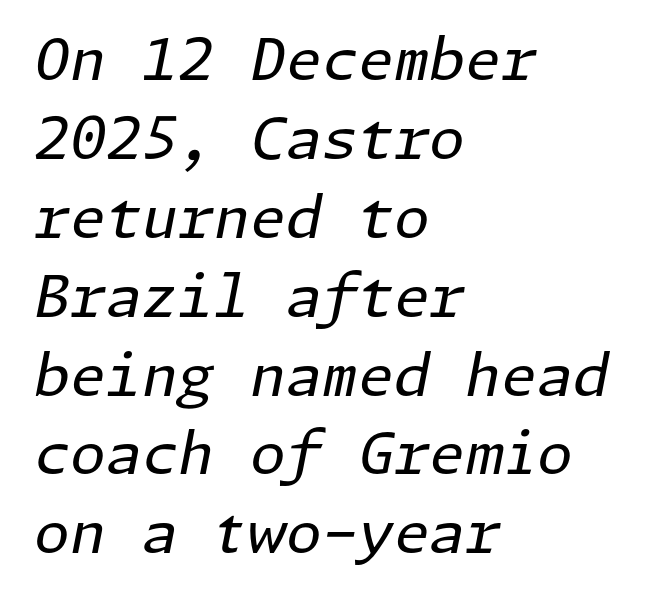
One-word summary of the alignment: left. Would a proofreader flag this as italicized? Yes. Nothing unusual about the tracking: characters are spaced as the font intends. The gap between lines stays unmarked. Ink coverage per letter is moderate at most.
